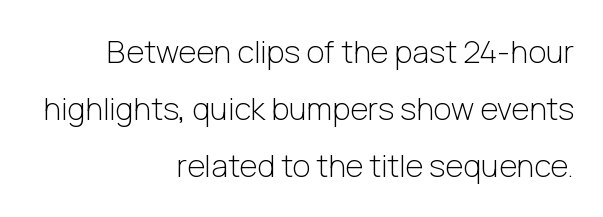
{"serif": "no", "italic": "no", "bold": "no", "weight": "light", "width": "normal", "stroke_contrast": "low", "x_height": "medium", "monospaced": "no", "underline": "no", "align": "right", "line_spacing_ratio": 1.84, "letter_spacing": "normal", "letter_spacing_em": 0.0, "glyph_px": 31}
